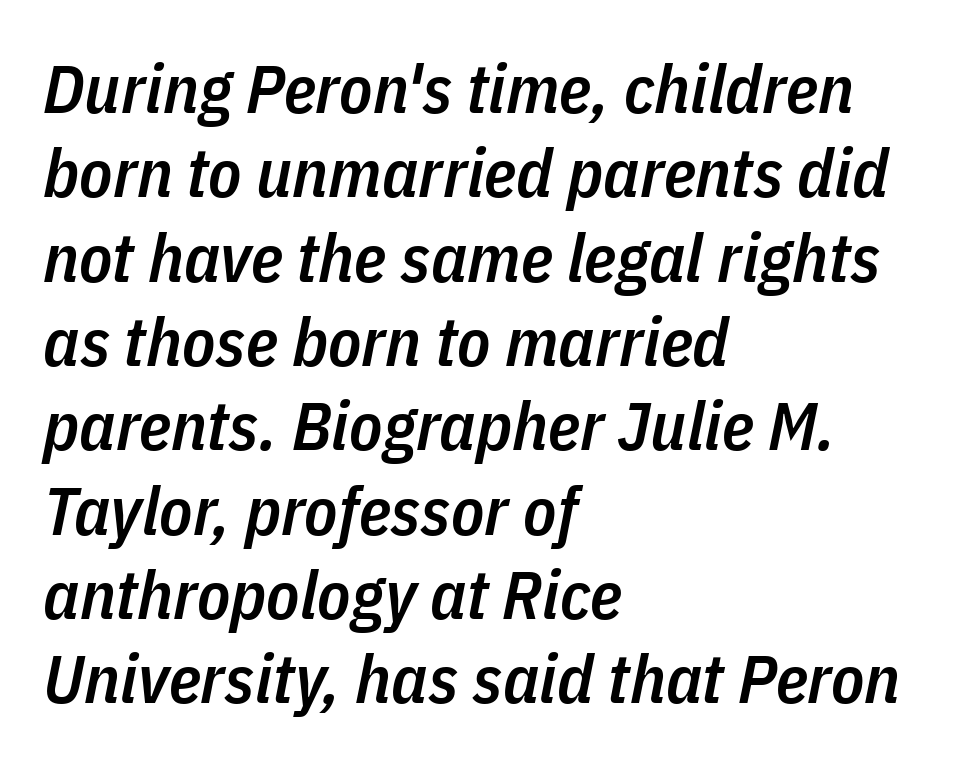
The image shows 68 px semibold, condensed type, italic (leaning right); set left-aligned, line spacing 1.24x, normal letter spacing, not underlined; low stroke contrast and a medium x-height.
